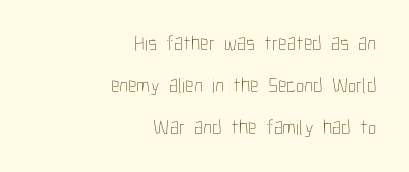
{"italic": "no", "bold": "no", "underline": "no", "align": "right", "line_spacing": "loose", "line_spacing_ratio": 1.99, "letter_spacing": "normal", "letter_spacing_em": 0.0, "glyph_px": 21}
